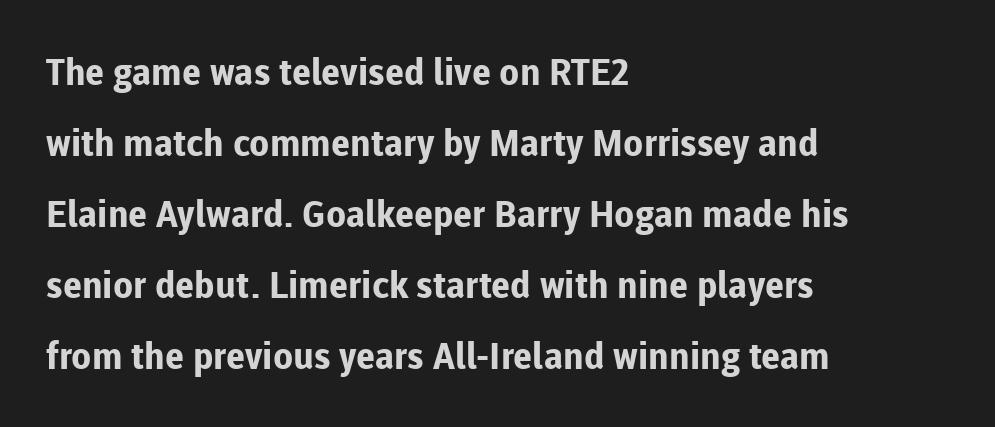
The axis of the letterforms is exactly vertical. The space directly below the letters is spotless. Whoever set this chose breathing room over compactness in the vertical rhythm. The passage is arranged the way most books set body copy — flush left.
